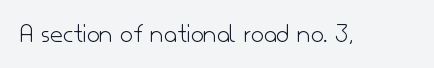
Unmarked baselines from the first word to the last. Posture: vertical. Look at the bottom of the vertical strokes: they stop flat, with no serifs. The font sits on the lighter half of the weight spectrum, regular included. This rendering leaves character spacing at its baseline value.
